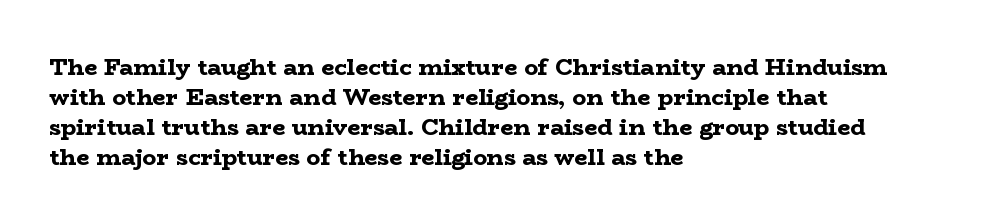
The image shows 23 px bold type, upright; set left-aligned, normal line spacing (1.3x), normal letter spacing, not underlined.
